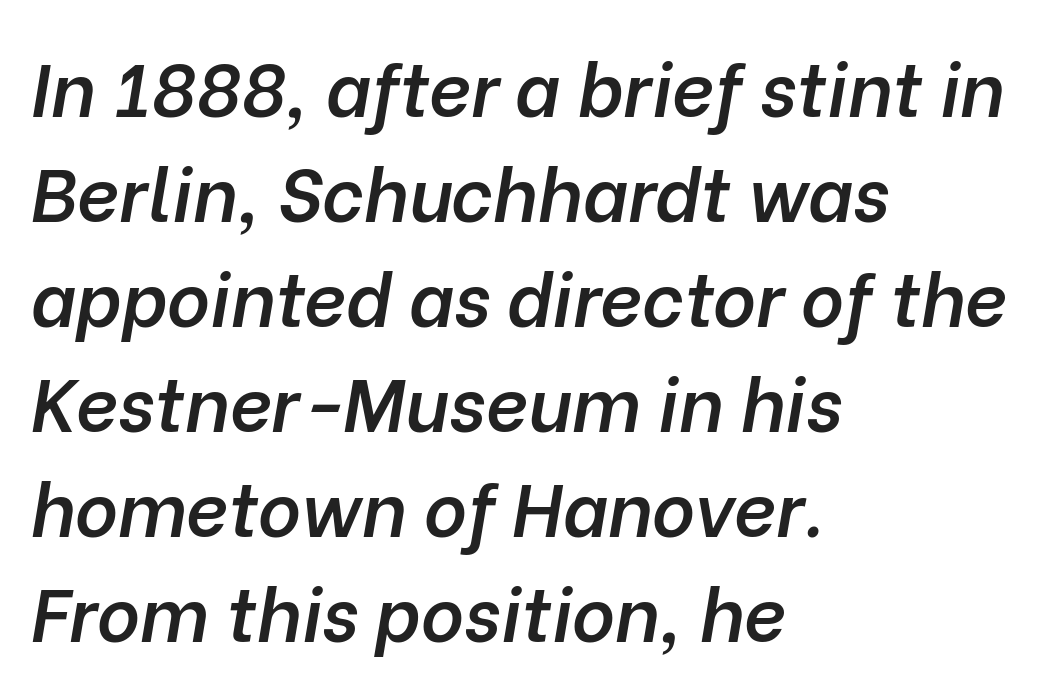
How are the letters spaced? Ordinarily, with no added tracking. The designer left line spacing at the default. Semibold letterforms, between regular and bold. When letters slant like this, we call the style italic. The gap between lines stays unmarked. Spacing verdict: proportional, widths tailored to each character.
